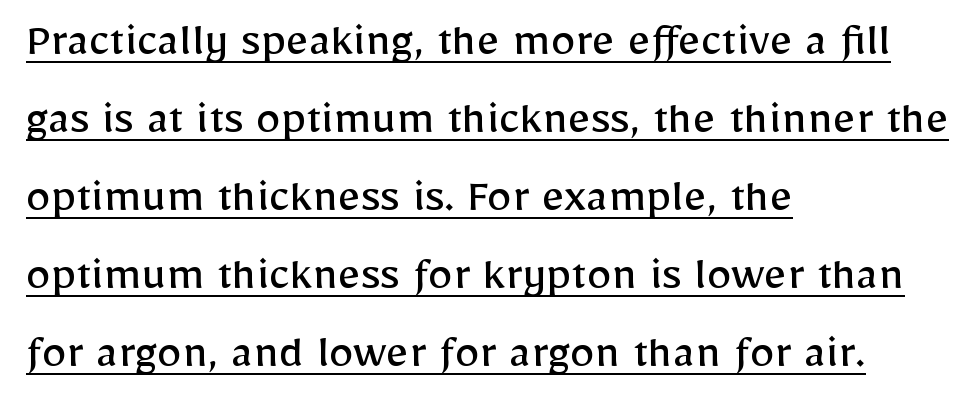
{"serif": "no", "italic": "no", "bold": "no", "weight": "regular", "width": "normal", "stroke_contrast": "low", "x_height": "medium", "monospaced": "no", "underline": "yes", "align": "left", "line_spacing": "normal", "line_spacing_ratio": 1.56, "letter_spacing": "normal", "letter_spacing_em": 0.0, "glyph_px": 50}
